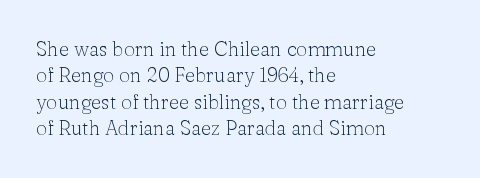
Q: Is the text bold? A: No.
Q: Is the text italic (slanted)? A: No, it is upright.
Q: Is the text underlined? A: No.
Q: How is the paragraph aligned? A: Left-aligned.
Q: Is the spacing between letters normal or unusually wide? A: Normal.
Q: Is the spacing between lines tight, normal or loose? A: Normal.
